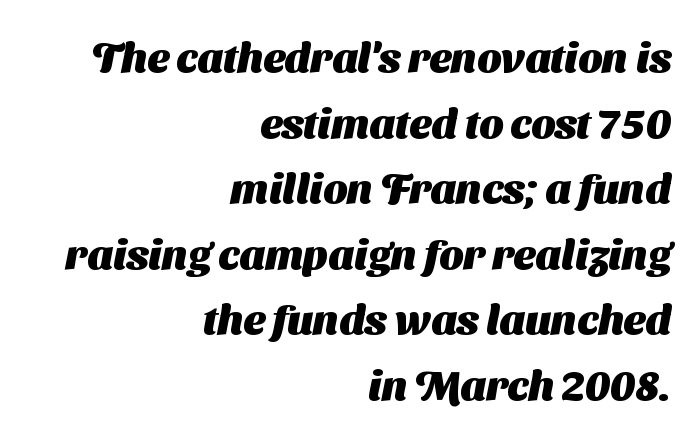
The image shows 42 px heavy sans-serif type; set right-aligned, normal line spacing (1.56x), normal letter spacing, not underlined; medium stroke contrast and a medium x-height.
